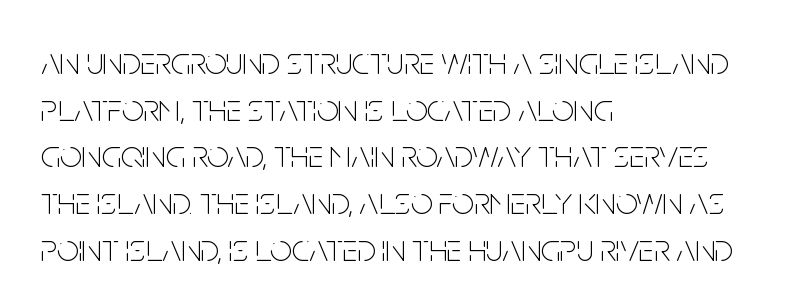
Q: Is the text bold? A: No.
Q: Is the text italic (slanted)? A: No, it is upright.
Q: Is the typeface a serif or a sans-serif typeface? A: Sans-serif.
Q: Is the text underlined? A: No.
Q: How is the paragraph aligned? A: Left-aligned.
Q: Is the spacing between letters normal or unusually wide? A: Normal.
Q: Width (condensed, normal, or wide)? A: Condensed.
Q: Stroke contrast? A: Low.
Q: x-height? A: Large.
Q: Monospaced? A: No.
